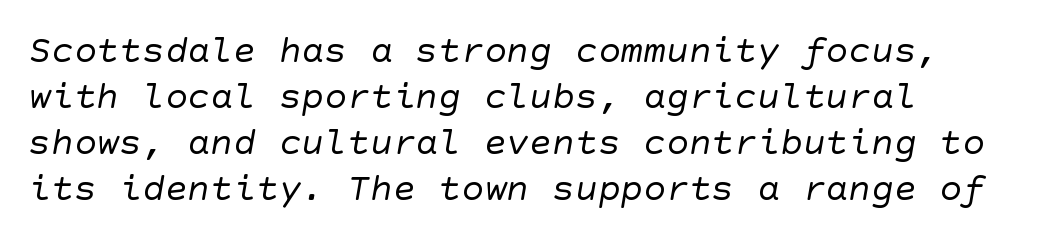
The image shows 38 px regular-weight sans-serif type; set left-aligned, line spacing 1.21x, normal letter spacing, not underlined; low stroke contrast and a large x-height.
